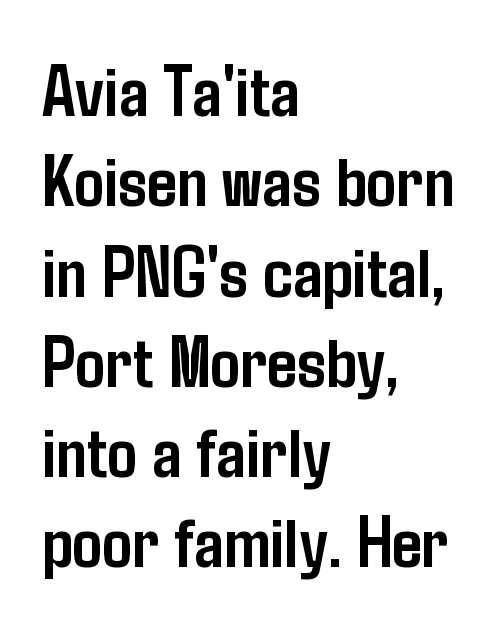
Q: Is the text bold? A: Yes.
Q: Is the text italic (slanted)? A: No, it is upright.
Q: Is the typeface a serif or a sans-serif typeface? A: Sans-serif.
Q: Is the text underlined? A: No.
Q: How is the paragraph aligned? A: Left-aligned.
Q: Is the spacing between letters normal or unusually wide? A: Normal.
Q: Width (condensed, normal, or wide)? A: Condensed.
Q: Stroke contrast? A: Low.
Q: x-height? A: Medium.
Q: Monospaced? A: No.
